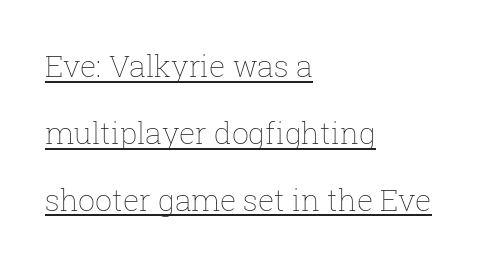
The image shows 30 px thin type, upright; set left-aligned, loose line spacing (2.23x), normal letter spacing, underlined; low stroke contrast and a medium x-height.
